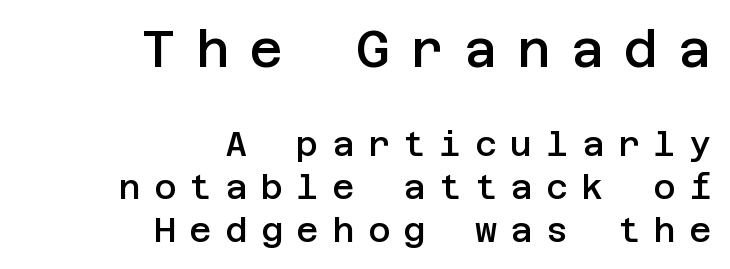
{"serif": "no", "italic": "no", "bold": "semi", "weight": "semibold", "width": "normal", "stroke_contrast": "low", "x_height": "large", "underline": "no", "align": "right", "line_spacing": "normal", "line_spacing_ratio": 1.26, "letter_spacing": "wide", "letter_spacing_em": 0.4, "larger_block": "first", "size_ratio": 1.5, "glyph_px": 51}
